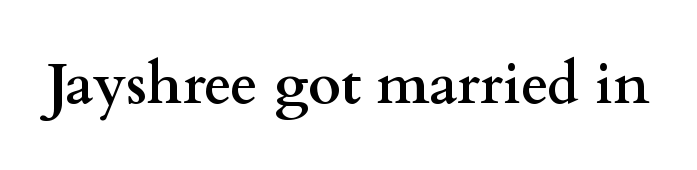
Q: Is the text bold? A: Yes.
Q: Is the text italic (slanted)? A: No, it is upright.
Q: Is the typeface a serif or a sans-serif typeface? A: Serif.
Q: Is the text underlined? A: No.
Q: Is the spacing between letters normal or unusually wide? A: Normal.
Q: Width (condensed, normal, or wide)? A: Wide.
Q: Stroke contrast? A: Medium.
Q: x-height? A: Small.
Q: Monospaced? A: No.
